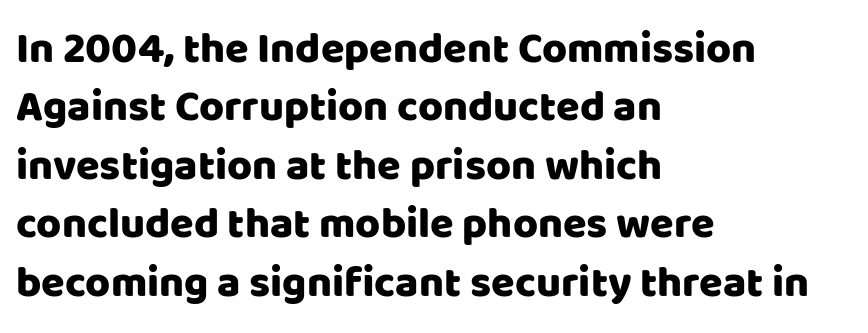
The image shows 43 px sans-serif type, upright; set left-aligned, normal line spacing (1.36x), normal letter spacing, not underlined; low stroke contrast and a large x-height.
